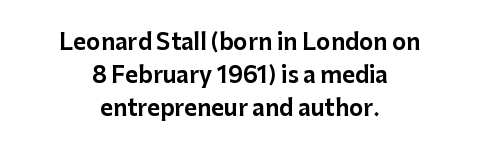
If you folded the block vertically in half, each line would mirror itself in length. Nobody touched the tracking dial on this one. The passage shown is not underscored anywhere. A typesetter would call this leading conventional body-copy spacing. Characters remain perfectly vertical along every line.
